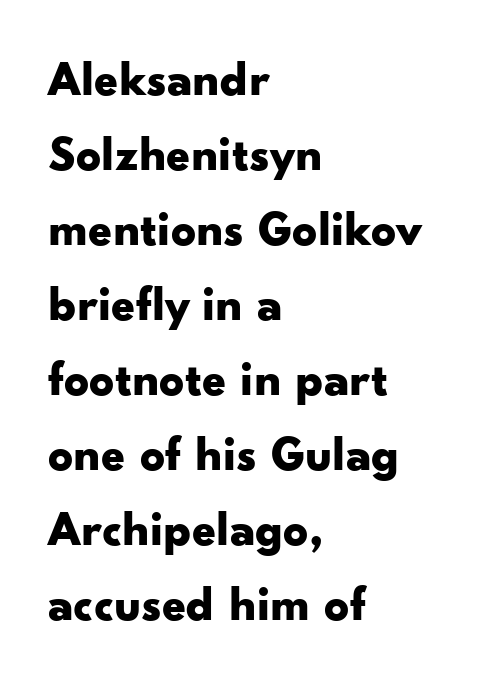
{"serif": "no", "italic": "no", "bold": "yes", "weight": "bold", "width": "wide", "stroke_contrast": "low", "x_height": "small", "monospaced": "no", "underline": "no", "align": "left", "line_spacing": "normal", "line_spacing_ratio": 1.53, "letter_spacing": "normal", "letter_spacing_em": 0.0, "glyph_px": 49}
